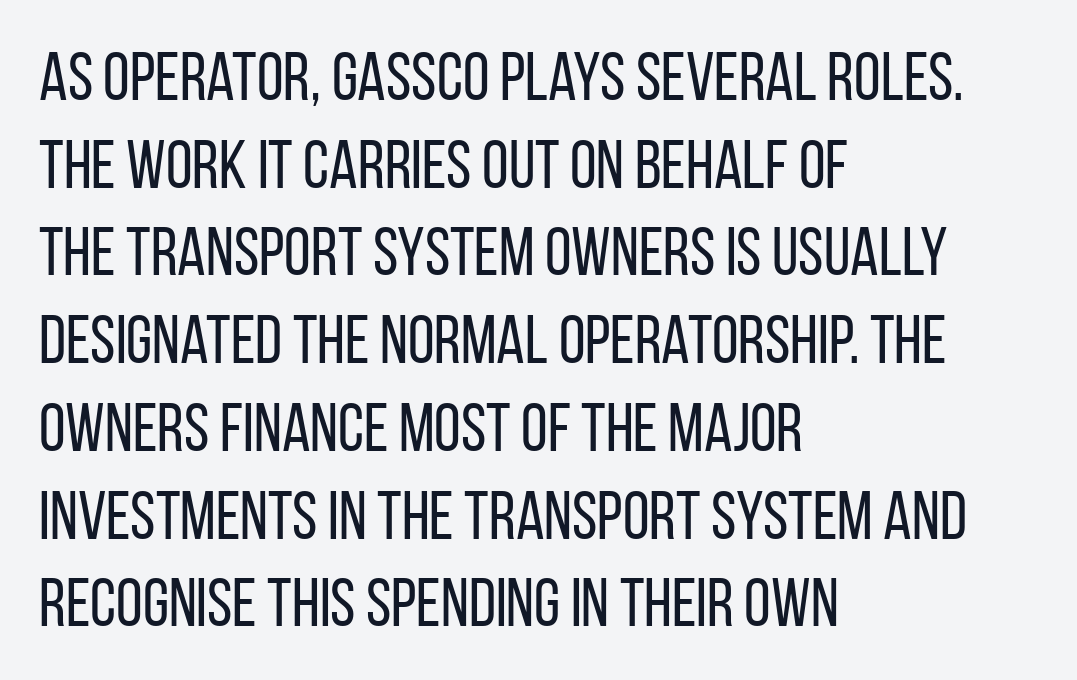
The image shows 68 px regular-weight, condensed sans-serif type, upright; set left-aligned, normal line spacing (1.29x), normal letter spacing, not underlined; low stroke contrast and a large x-height.
